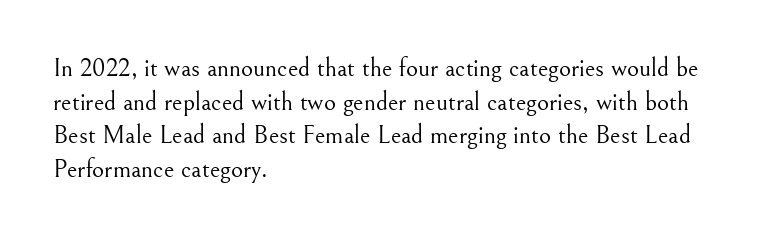
Interline gaps are of average width in this sample. In terms of posture, this sample is upright. Teacher's note: observe the even left margin — that is flush-left alignment. The cut favours lightness, reaching ordinary text weight at its darkest.
